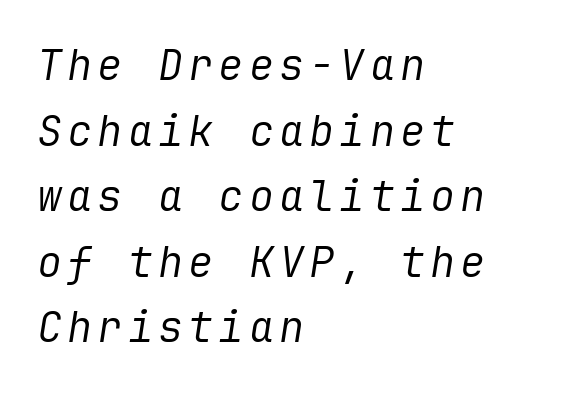
The passage is arranged the way most books set body copy — flush left. Summary of vertical rhythm: regular, with standard interline spacing. The strip under each line holds only bare page. The axis of the letterforms is tilted away from vertical.
